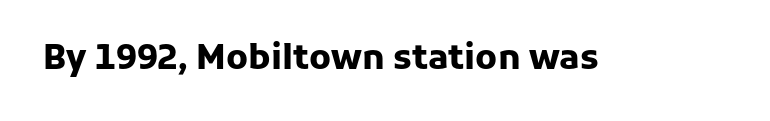
{"serif": "no", "italic": "no", "bold": "yes", "weight": "heavy", "width": "normal", "stroke_contrast": "low", "x_height": "medium", "monospaced": "no", "underline": "no", "letter_spacing": "normal", "letter_spacing_em": 0.0, "glyph_px": 34}
